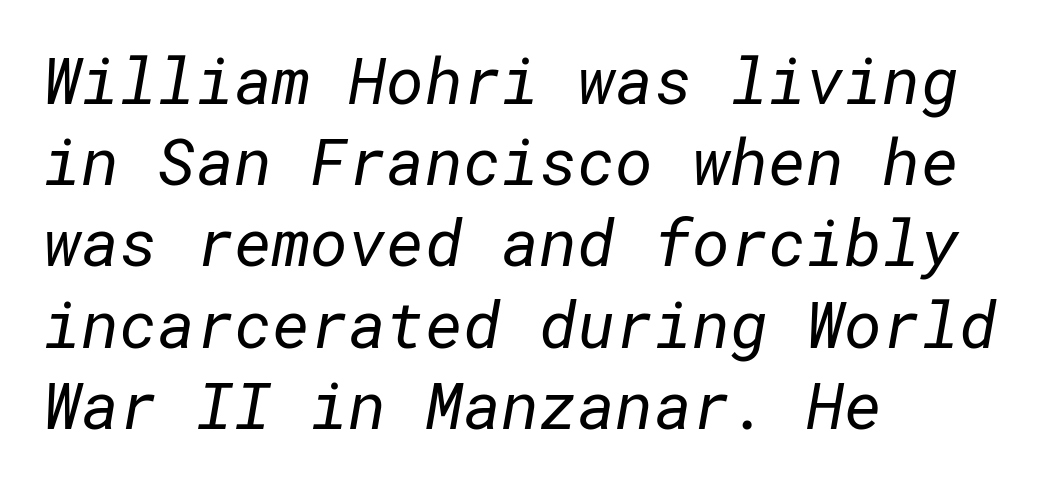
{"serif": "no", "bold": "no", "weight": "regular", "width": "normal", "stroke_contrast": "low", "x_height": "medium", "underline": "no", "align": "left", "line_spacing": "normal", "line_spacing_ratio": 1.25, "letter_spacing": "normal", "letter_spacing_em": 0.0, "glyph_px": 65}
